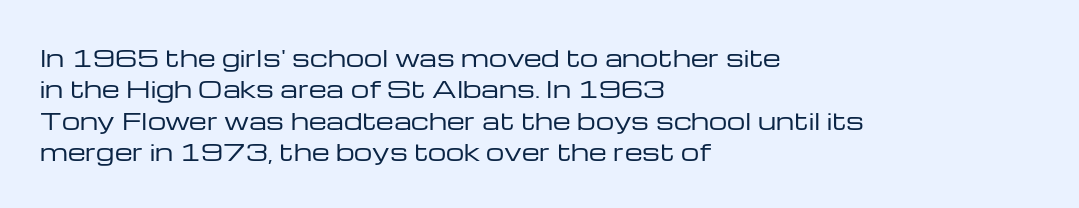
Q: Is the text bold? A: No.
Q: Is the text italic (slanted)? A: No, it is upright.
Q: Is the text underlined? A: No.
Q: How is the paragraph aligned? A: Left-aligned.
Q: Is the spacing between letters normal or unusually wide? A: Normal.
Q: Is the spacing between lines tight, normal or loose? A: Normal.
